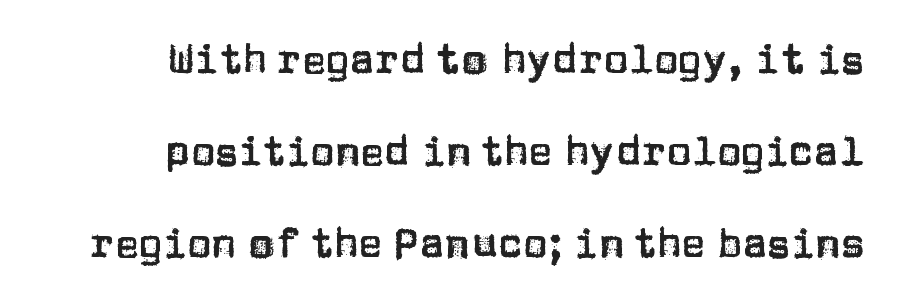
The image shows 41 px sans-serif type, upright; set right-aligned, loose line spacing (2.25x), normal letter spacing, not underlined; low stroke contrast and a large x-height.
